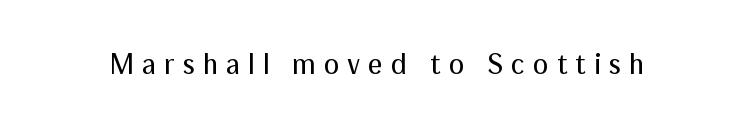
A quiet, ordinary-to-light weight characterises the typeface. A typesetter would call this proportional, since set widths differ per character. Plain, unruled lines of type. A typesetter would mark this as roman, not italic. Glyph-to-glyph distance is far greater than everyday printed text.
